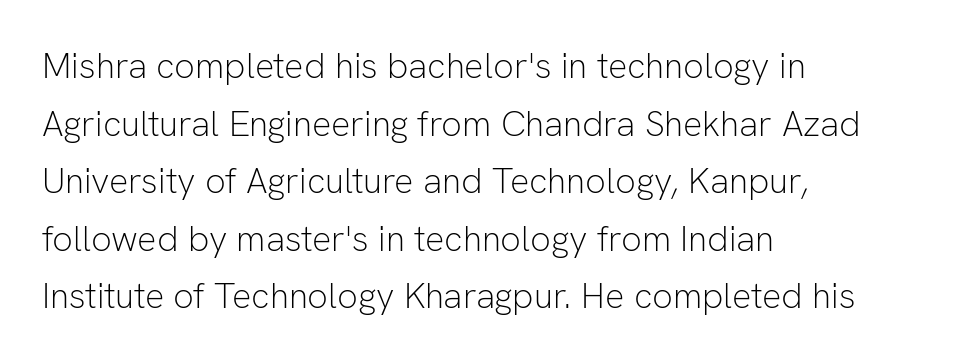
Q: Is the text bold? A: No.
Q: Is the text italic (slanted)? A: No, it is upright.
Q: Is the typeface a serif or a sans-serif typeface? A: Sans-serif.
Q: Is the text underlined? A: No.
Q: How is the paragraph aligned? A: Left-aligned.
Q: Is the spacing between letters normal or unusually wide? A: Normal.
Q: Is the spacing between lines tight, normal or loose? A: Normal.
Q: Width (condensed, normal, or wide)? A: Normal.
Q: Stroke contrast? A: Low.
Q: x-height? A: Medium.
Q: Monospaced? A: No.
